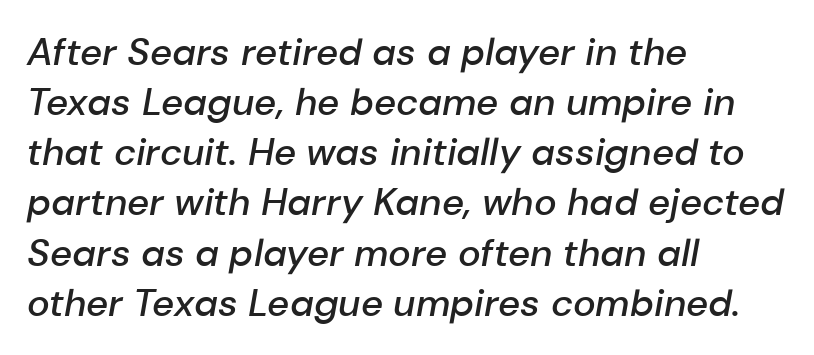
Every row of glyphs begins at an identical x-position on the left. A typesetter would call this zero additional tracking. An italicized treatment has been applied to the whole sample. The string is rendered with underlining switched off. The space between consecutive lines is moderate.
